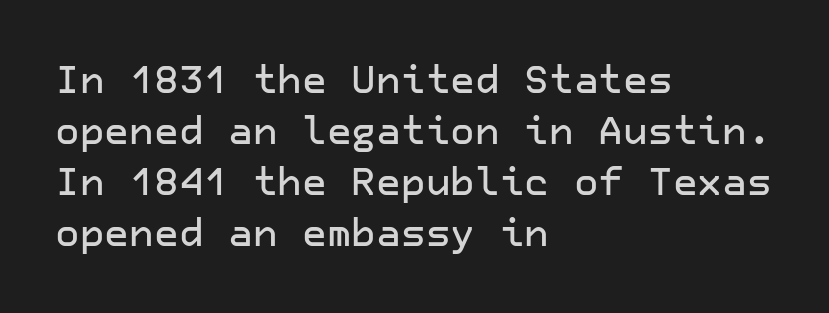
{"serif": "no", "italic": "no", "width": "normal", "stroke_contrast": "low", "x_height": "medium", "underline": "no", "align": "left", "line_spacing": "normal", "line_spacing_ratio": 1.34, "letter_spacing": "normal", "letter_spacing_em": 0.0, "glyph_px": 38}
